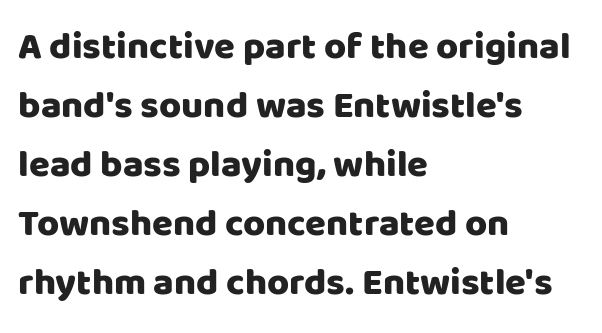
Q: Is the text italic (slanted)? A: No, it is upright.
Q: Is the typeface a serif or a sans-serif typeface? A: Sans-serif.
Q: Is the text underlined? A: No.
Q: How is the paragraph aligned? A: Left-aligned.
Q: Is the spacing between letters normal or unusually wide? A: Normal.
Q: Is the spacing between lines tight, normal or loose? A: Normal.
Q: Width (condensed, normal, or wide)? A: Normal.
Q: Stroke contrast? A: Low.
Q: x-height? A: Large.
Q: Monospaced? A: No.
